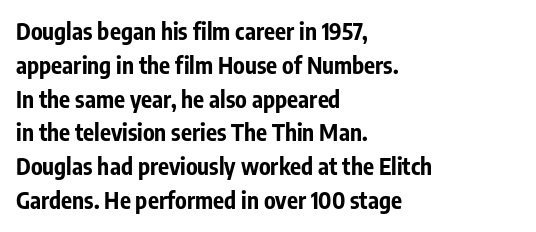
The image shows 23 px bold type, upright; set left-aligned, normal line spacing (1.47x), normal letter spacing, not underlined.
